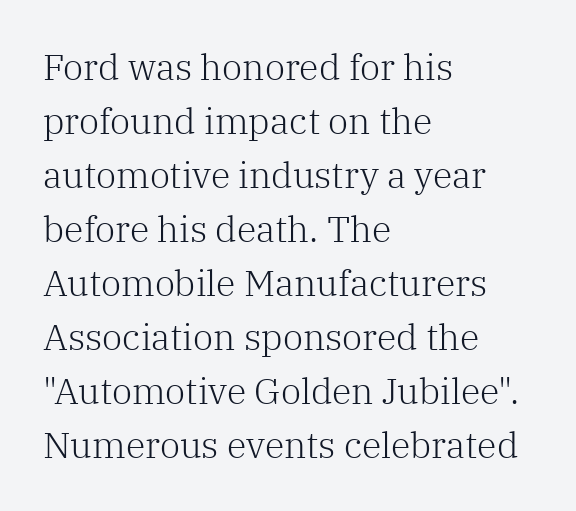
The image shows 36 px light serif type, upright; set left-aligned, normal line spacing (1.5x), normal letter spacing, not underlined; low stroke contrast and a medium x-height.
